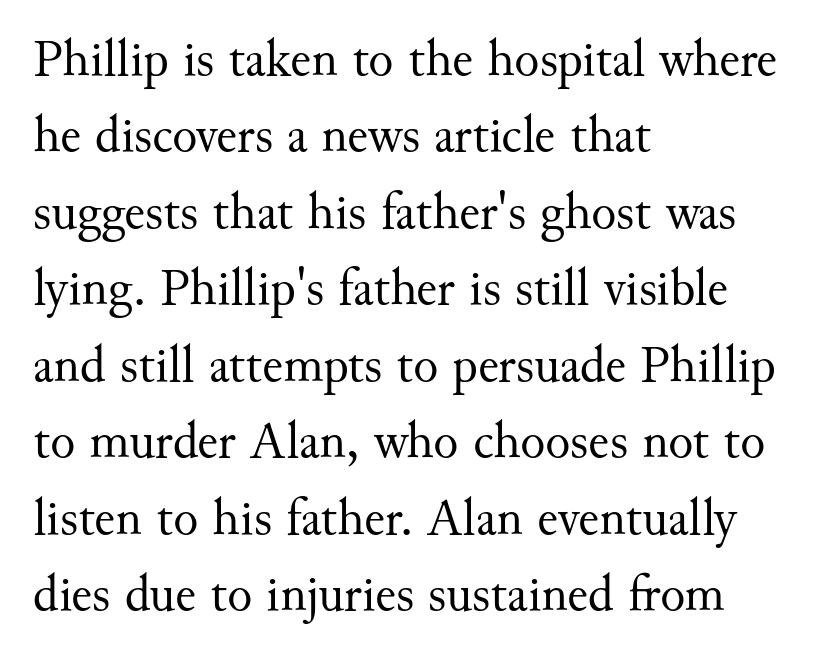
The image shows 52 px regular-weight serif type, upright; set left-aligned, normal line spacing (1.47x), normal letter spacing, not underlined; medium stroke contrast and a small x-height.
